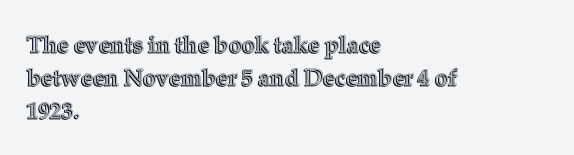
Plain, unruled lines of type. Letter spacing: default. Quick note: interline space is typical. Does the lettering tilt? It doesn't — this is upright. One-word summary of the alignment: left.
